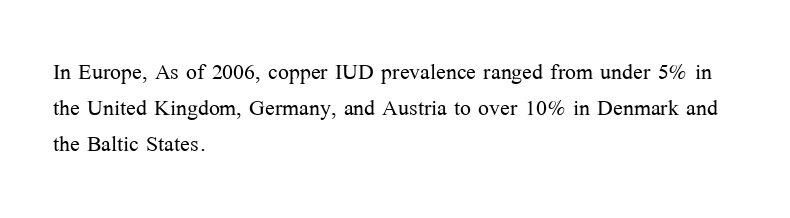
{"serif": "yes", "italic": "no", "bold": "no", "weight": "light", "width": "normal", "stroke_contrast": "medium", "x_height": "medium", "monospaced": "no", "underline": "no", "align": "left", "line_spacing_ratio": 1.24, "letter_spacing": "normal", "letter_spacing_em": 0.0, "glyph_px": 29}
